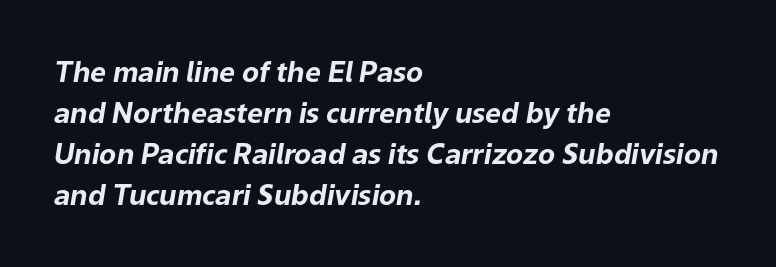
The image shows 28 px bold type, italic (leaning right); set left-aligned, normal line spacing (1.47x), normal letter spacing, not underlined; low stroke contrast and a medium x-height.
